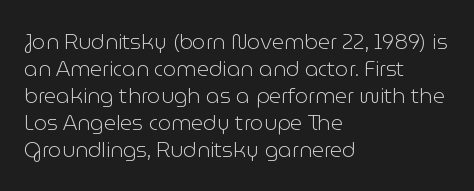
{"italic": "no", "bold": "no", "underline": "no", "align": "left", "line_spacing": "normal", "line_spacing_ratio": 1.28, "letter_spacing": "normal", "letter_spacing_em": 0.0, "glyph_px": 21}
